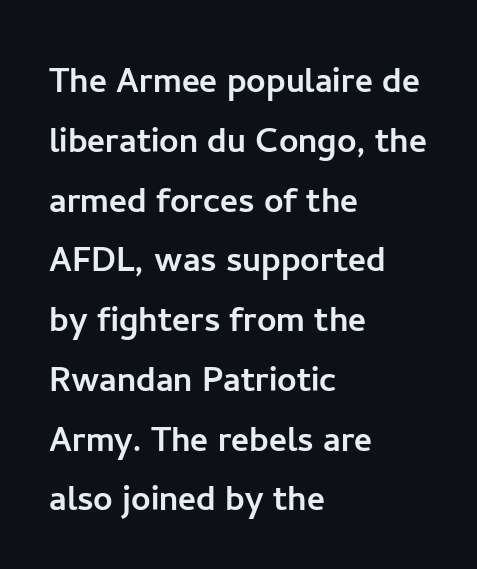
The image shows 43 px sans-serif type, upright; set left-aligned, normal line spacing (1.39x), normal letter spacing, not underlined; low stroke contrast and a medium x-height.
